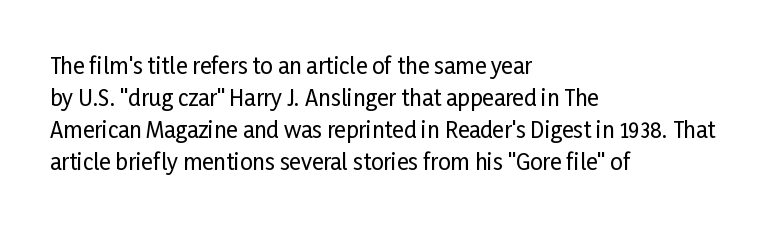
These lines were composed using upright roman letters. If you drew a ruler down the left edge, every line would touch it. In terms of leading, this rendering sits right in the middle. These lines keep a tight, regular rhythm from letter to letter. The glyphs are unaccompanied by any horizontal stroke below them.
